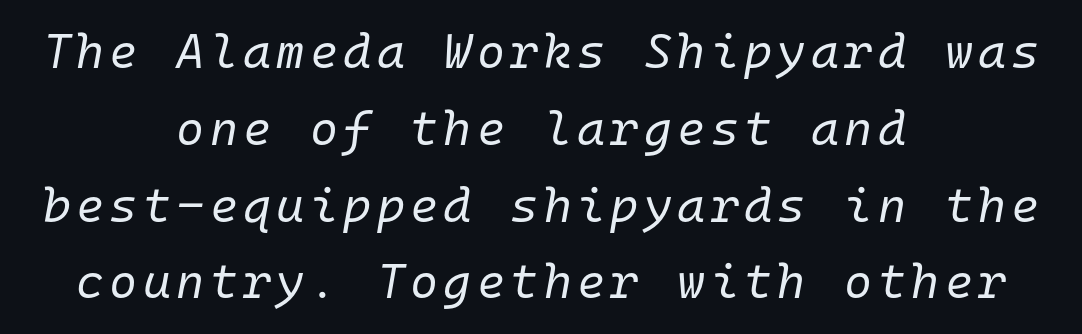
{"italic": "yes", "lean": "right", "slant_degrees": 10, "bold": "no", "weight": "regular", "width": "normal", "stroke_contrast": "low", "x_height": "medium", "monospaced": "yes", "underline": "no", "align": "center", "line_spacing": "normal", "line_spacing_ratio": 1.6, "glyph_px": 48}
